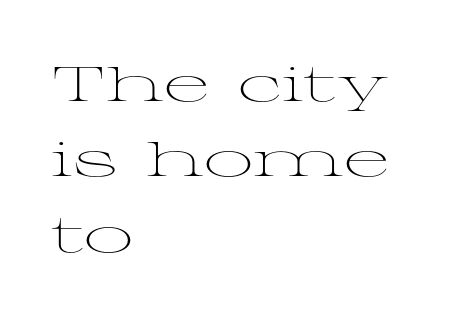
Q: Is the text bold? A: No.
Q: Is the text italic (slanted)? A: No, it is upright.
Q: Is the typeface a serif or a sans-serif typeface? A: Serif.
Q: Is the text underlined? A: No.
Q: How is the paragraph aligned? A: Left-aligned.
Q: Is the spacing between letters normal or unusually wide? A: Normal.
Q: Is the spacing between lines tight, normal or loose? A: Normal.
Q: Width (condensed, normal, or wide)? A: Wide.
Q: Stroke contrast? A: Medium.
Q: x-height? A: Medium.
Q: Monospaced? A: No.
